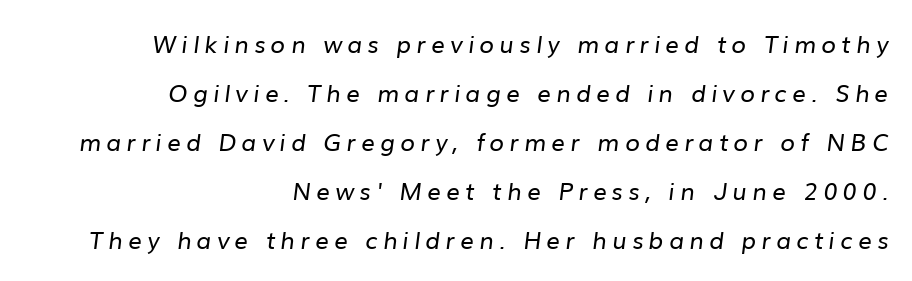
{"bold": "no", "underline": "no", "align": "right", "line_spacing": "loose", "line_spacing_ratio": 2.04, "letter_spacing": "wide", "letter_spacing_em": 0.22, "glyph_px": 24}
